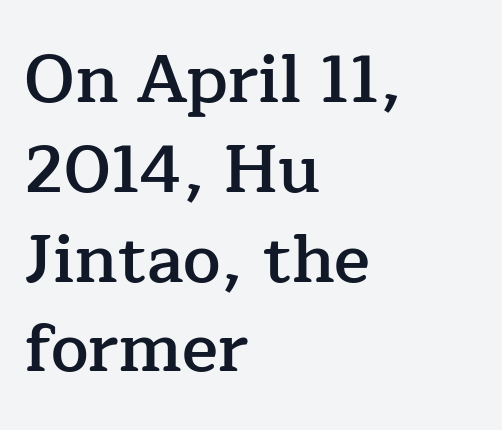
Q: Is the text bold? A: Semi-bold.
Q: Is the text italic (slanted)? A: No, it is upright.
Q: Is the typeface a serif or a sans-serif typeface? A: Serif.
Q: Is the text underlined? A: No.
Q: How is the paragraph aligned? A: Left-aligned.
Q: Is the spacing between letters normal or unusually wide? A: Normal.
Q: Is the spacing between lines tight, normal or loose? A: Normal.
Q: Width (condensed, normal, or wide)? A: Normal.
Q: Stroke contrast? A: Low.
Q: x-height? A: Medium.
Q: Monospaced? A: No.
